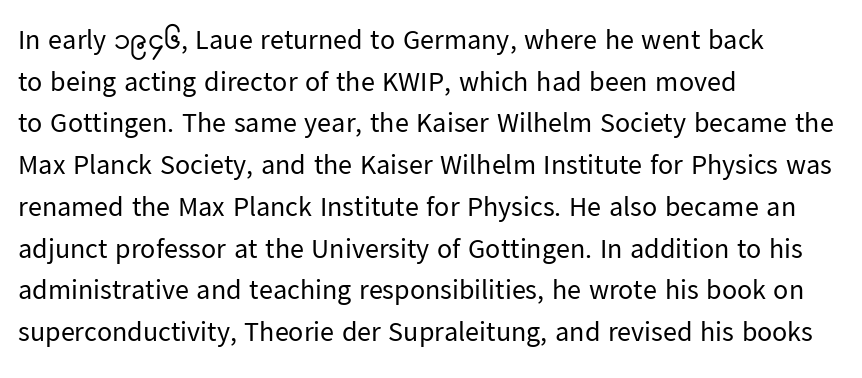
Q: Is the text bold? A: No.
Q: Is the text italic (slanted)? A: No, it is upright.
Q: Is the typeface a serif or a sans-serif typeface? A: Sans-serif.
Q: Is the text underlined? A: No.
Q: How is the paragraph aligned? A: Left-aligned.
Q: Is the spacing between letters normal or unusually wide? A: Normal.
Q: Is the spacing between lines tight, normal or loose? A: Normal.
Q: Width (condensed, normal, or wide)? A: Normal.
Q: Stroke contrast? A: Low.
Q: x-height? A: Medium.
Q: Monospaced? A: No.
